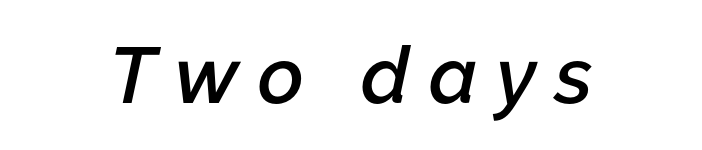
Q: Is the text bold? A: Semi-bold.
Q: Is the text italic (slanted)? A: Yes, it leans right by about 12 degrees.
Q: Is the text underlined? A: No.
Q: How is the paragraph aligned? A: Centered.
Q: Is the spacing between letters normal or unusually wide? A: Unusually wide.
Q: Width (condensed, normal, or wide)? A: Normal.
Q: Stroke contrast? A: Low.
Q: x-height? A: Medium.
Q: Monospaced? A: No.
